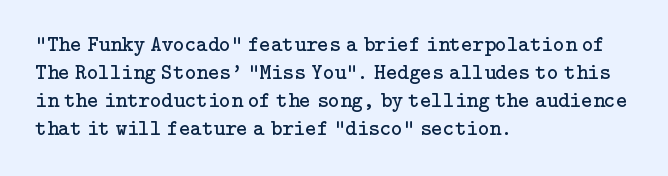
No extra ink here — the face is not bold. Students, observe: this is what conventionally led text looks like. Visually the block forms a straight wall on the left and a jagged coastline on the right. Clear beneath every line of the passage.
